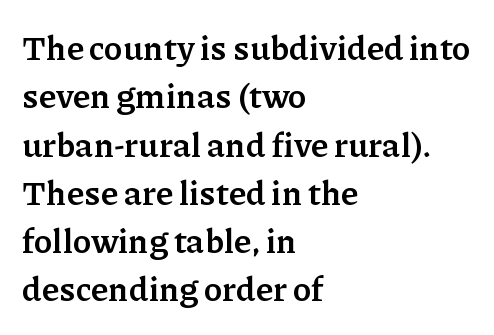
{"serif": "yes", "italic": "no", "bold": "yes", "weight": "semibold", "width": "normal", "stroke_contrast": "low", "x_height": "medium", "monospaced": "no", "underline": "no", "align": "left", "line_spacing": "normal", "line_spacing_ratio": 1.42, "letter_spacing": "normal", "letter_spacing_em": 0.0, "glyph_px": 34}
